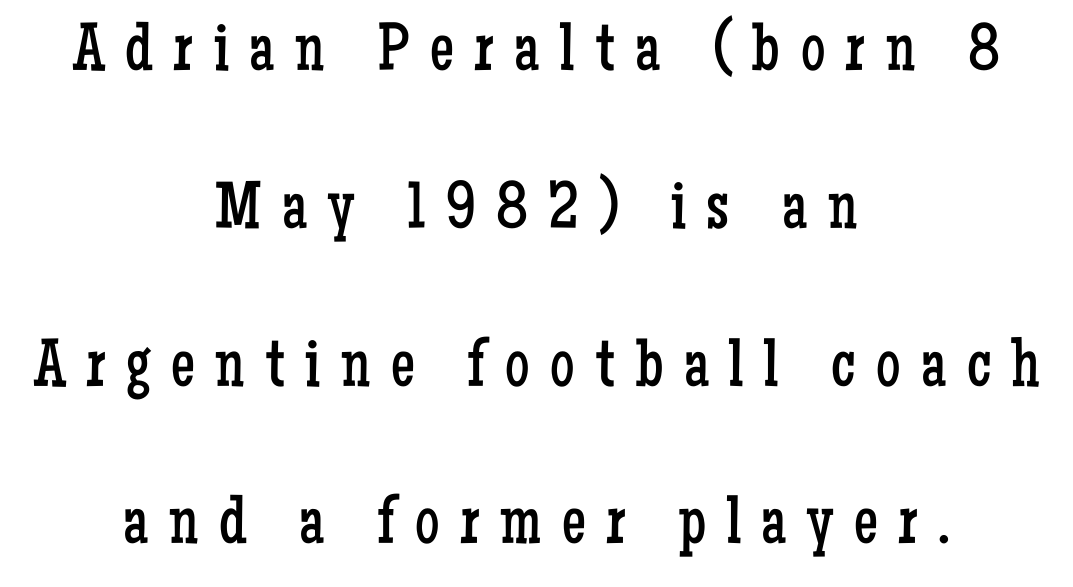
{"serif": "yes", "italic": "no", "bold": "no", "weight": "regular", "width": "condensed", "stroke_contrast": "low", "x_height": "medium", "monospaced": "no", "underline": "no", "align": "center", "line_spacing": "loose", "line_spacing_ratio": 2.32, "letter_spacing": "wide", "letter_spacing_em": 0.3, "glyph_px": 68}
